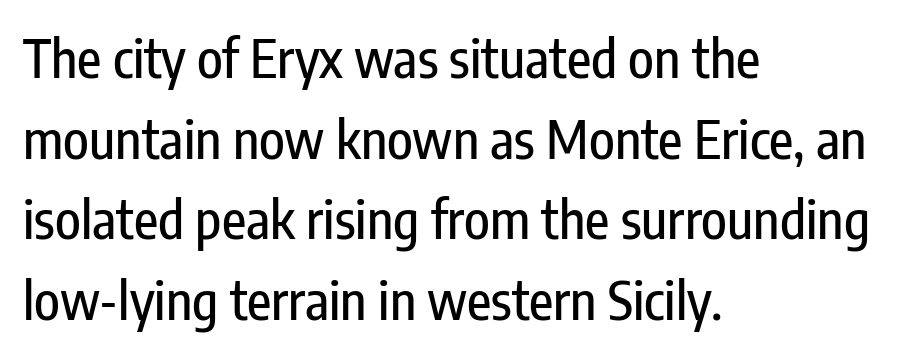
The image shows 53 px condensed sans-serif type, upright; set left-aligned, normal line spacing (1.52x), normal letter spacing, not underlined; low stroke contrast and a medium x-height.
